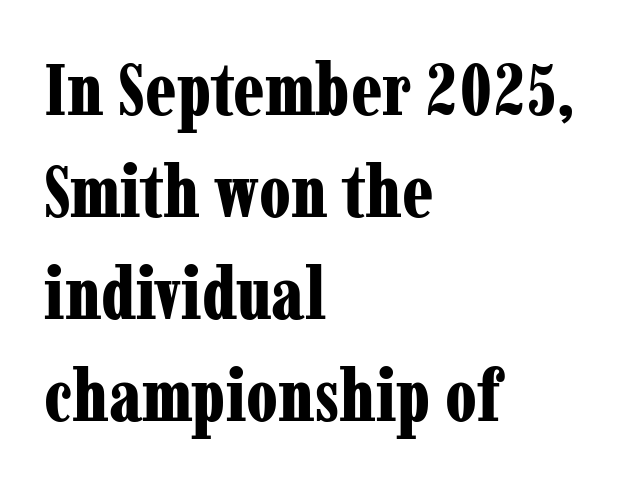
{"serif": "yes", "italic": "no", "bold": "yes", "weight": "bold", "width": "condensed", "stroke_contrast": "low", "x_height": "medium", "monospaced": "no", "underline": "no", "align": "left", "line_spacing": "normal", "line_spacing_ratio": 1.38, "letter_spacing": "normal", "letter_spacing_em": 0.0, "glyph_px": 74}
